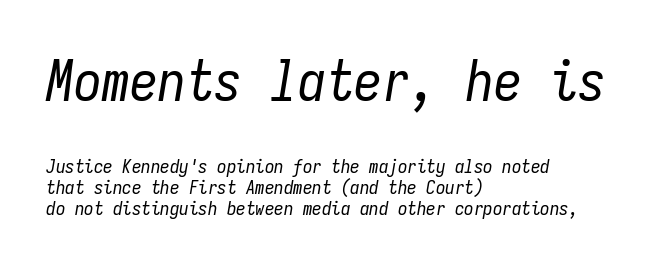
The image shows 56 px regular-weight, condensed type, italic (leaning right), monospaced; set left-aligned, tight line spacing (1.12x), normal letter spacing, not underlined; the first (top) block is 2.95x larger; low stroke contrast and a medium x-height.
